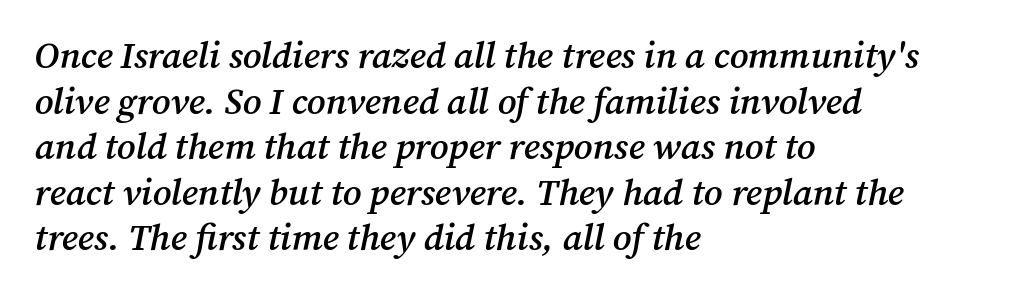
Q: Is the text bold? A: Semi-bold.
Q: Is the text italic (slanted)? A: Yes, it leans right by about 12 degrees.
Q: Is the typeface a serif or a sans-serif typeface? A: Serif.
Q: Is the text underlined? A: No.
Q: How is the paragraph aligned? A: Left-aligned.
Q: Is the spacing between letters normal or unusually wide? A: Normal.
Q: Width (condensed, normal, or wide)? A: Normal.
Q: Stroke contrast? A: Medium.
Q: x-height? A: Medium.
Q: Monospaced? A: No.
